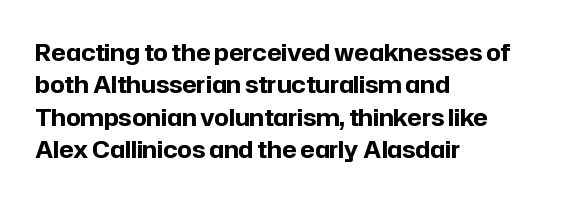
The space directly below the letters is spotless. A dark, heavy texture on the line: the type is bold. Every row of glyphs begins at an identical x-position on the left. Posture: vertical.
